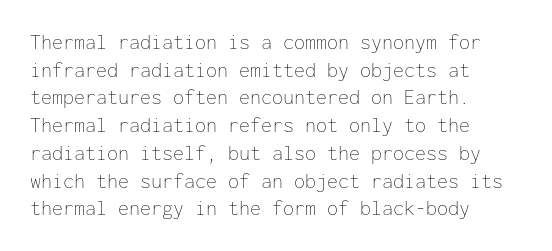
{"italic": "no", "bold": "no", "underline": "no", "align": "left", "line_spacing": "normal", "line_spacing_ratio": 1.26, "letter_spacing": "normal", "letter_spacing_em": 0.0, "glyph_px": 22}
